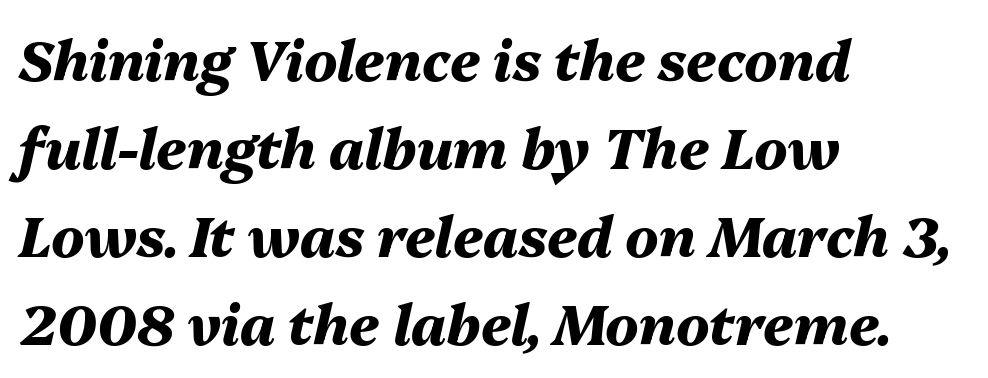
Q: Is the text bold? A: Yes.
Q: Is the text italic (slanted)? A: Yes, it leans right by about 13 degrees.
Q: Is the text underlined? A: No.
Q: How is the paragraph aligned? A: Left-aligned.
Q: Is the spacing between letters normal or unusually wide? A: Normal.
Q: Is the spacing between lines tight, normal or loose? A: Normal.
Q: Width (condensed, normal, or wide)? A: Normal.
Q: Stroke contrast? A: Medium.
Q: x-height? A: Medium.
Q: Monospaced? A: No.
